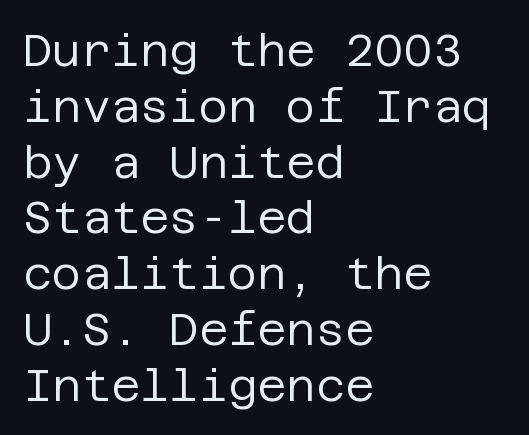
The image shows 45 px regular-weight sans-serif type, upright; set left-aligned, line spacing 1.24x, normal letter spacing, not underlined; low stroke contrast and a large x-height.
